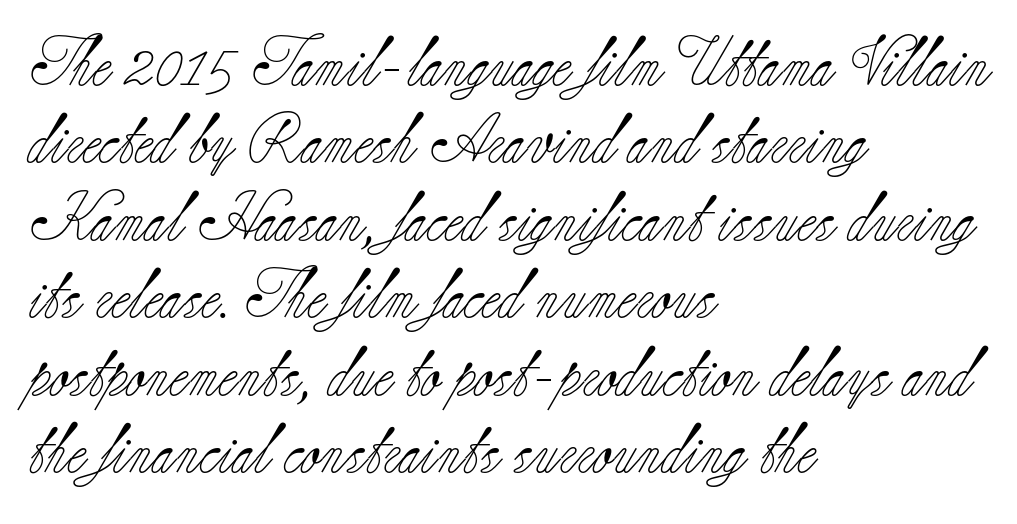
Q: Is the text bold? A: No.
Q: Is the text italic (slanted)? A: Yes.
Q: Is the typeface a serif or a sans-serif typeface? A: Serif.
Q: Is the text underlined? A: No.
Q: How is the paragraph aligned? A: Left-aligned.
Q: Is the spacing between letters normal or unusually wide? A: Normal.
Q: Is the spacing between lines tight, normal or loose? A: Normal.
Q: Width (condensed, normal, or wide)? A: Normal.
Q: Stroke contrast? A: Low.
Q: x-height? A: Small.
Q: Monospaced? A: No.
